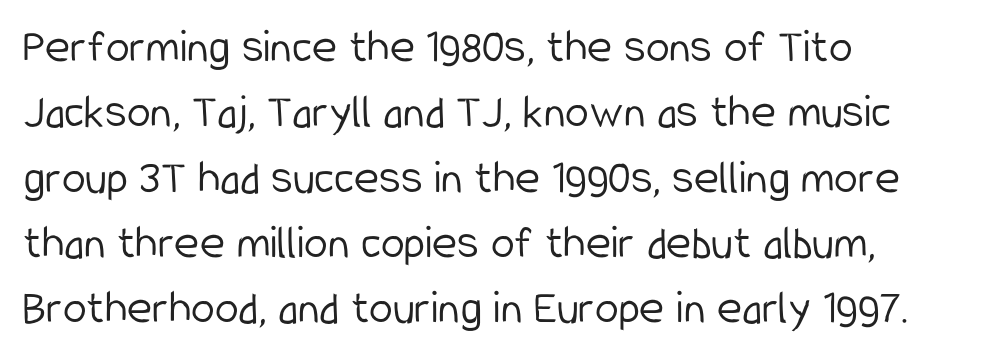
The image shows 48 px light, condensed sans-serif type, upright; set left-aligned, normal line spacing (1.36x), normal letter spacing, not underlined; low stroke contrast and a medium x-height.
